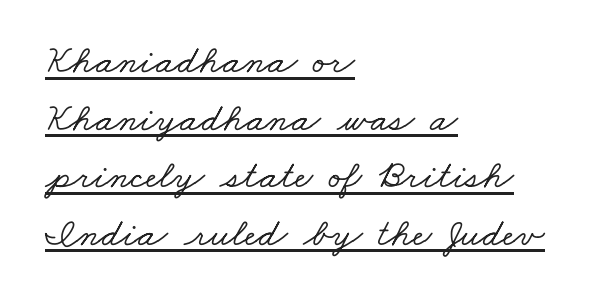
The image shows 40 px wide serif type; set left-aligned, normal line spacing (1.44x), normal letter spacing, underlined; low stroke contrast and a small x-height.
